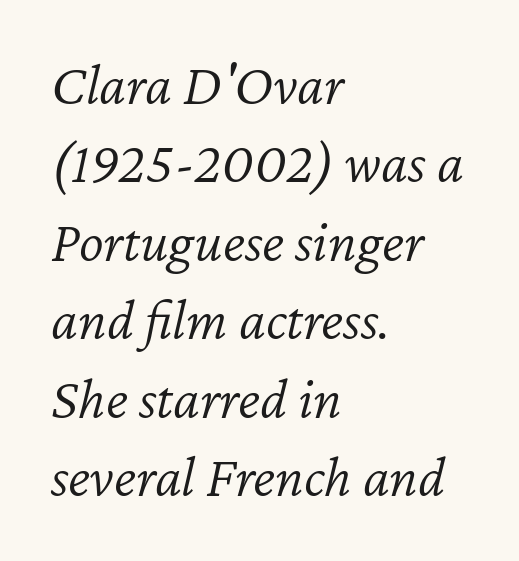
The image shows 59 px light type, italic (leaning right); set left-aligned, normal line spacing (1.33x), normal letter spacing, not underlined; low stroke contrast and a medium x-height.
